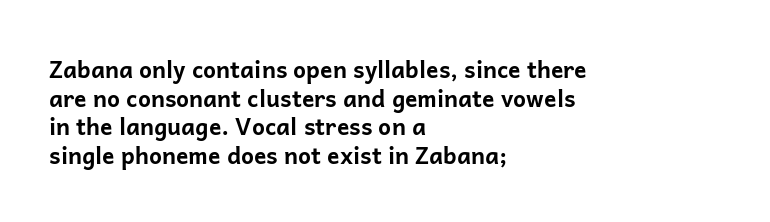
Q: Is the text bold? A: Yes.
Q: Is the text italic (slanted)? A: No, it is upright.
Q: Is the text underlined? A: No.
Q: How is the paragraph aligned? A: Left-aligned.
Q: Is the spacing between letters normal or unusually wide? A: Normal.
